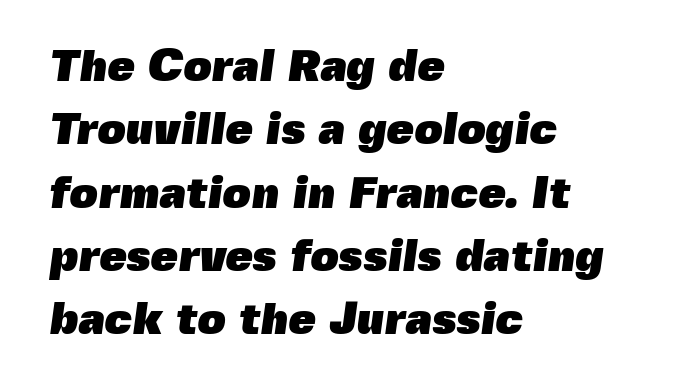
{"serif": "no", "bold": "yes", "weight": "heavy", "width": "normal", "x_height": "medium", "monospaced": "no", "underline": "no", "align": "left", "line_spacing": "normal", "line_spacing_ratio": 1.44, "letter_spacing": "normal", "letter_spacing_em": 0.0, "glyph_px": 44}
